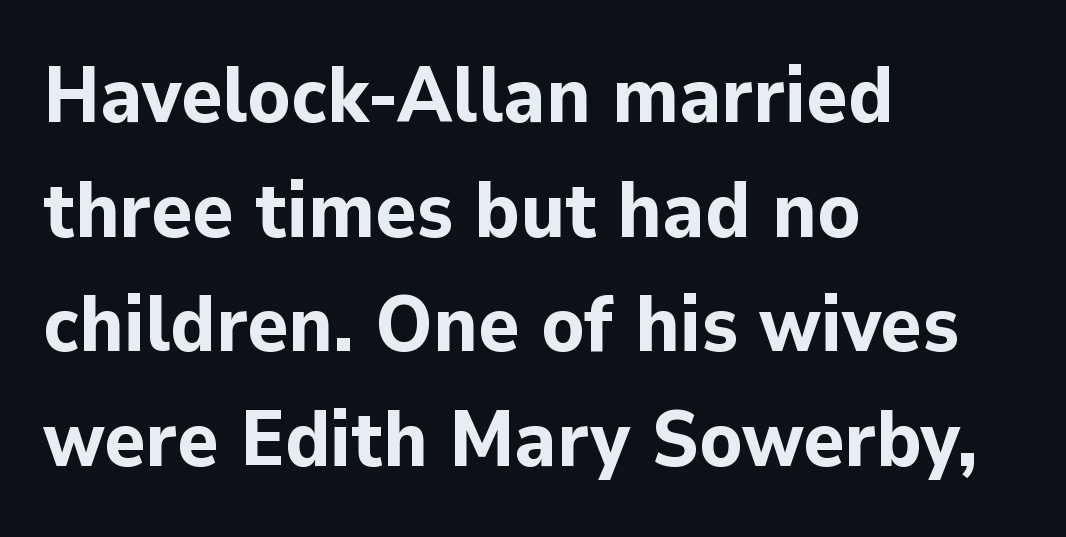
{"serif": "no", "italic": "no", "bold": "yes", "weight": "bold", "width": "normal", "stroke_contrast": "low", "x_height": "medium", "monospaced": "no", "underline": "no", "align": "left", "line_spacing": "normal", "line_spacing_ratio": 1.47, "letter_spacing": "normal", "letter_spacing_em": 0.0, "glyph_px": 78}
